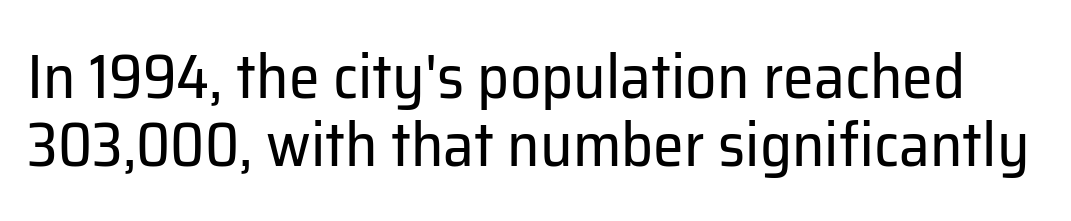
Q: Is the text bold? A: No.
Q: Is the text italic (slanted)? A: No, it is upright.
Q: Is the typeface a serif or a sans-serif typeface? A: Sans-serif.
Q: Is the text underlined? A: No.
Q: Is the spacing between letters normal or unusually wide? A: Normal.
Q: Is the spacing between lines tight, normal or loose? A: Tight.
Q: Width (condensed, normal, or wide)? A: Normal.
Q: Stroke contrast? A: Low.
Q: x-height? A: Medium.
Q: Monospaced? A: No.
